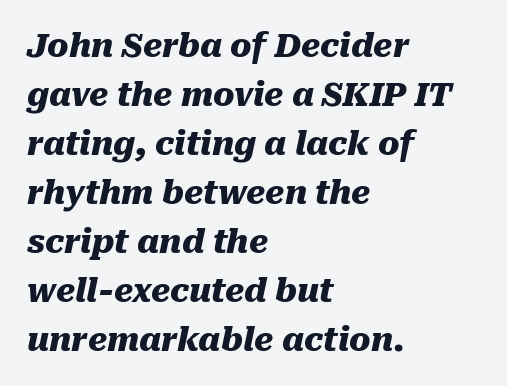
Q: Is the text bold? A: Yes.
Q: Is the text italic (slanted)? A: Yes, it leans right by about 10 degrees.
Q: Is the text underlined? A: No.
Q: How is the paragraph aligned? A: Left-aligned.
Q: Is the spacing between letters normal or unusually wide? A: Normal.
Q: Is the spacing between lines tight, normal or loose? A: Normal.
Q: Width (condensed, normal, or wide)? A: Normal.
Q: Stroke contrast? A: Medium.
Q: x-height? A: Medium.
Q: Monospaced? A: No.
